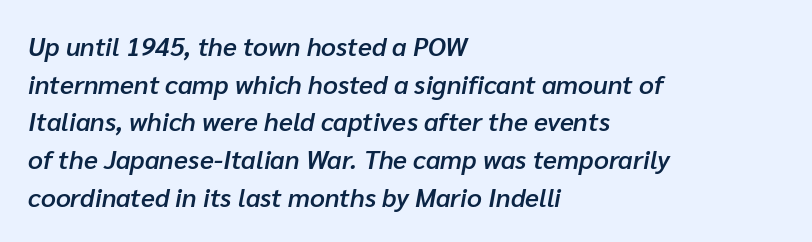
{"italic": "yes", "lean": "right", "slant_degrees": 10, "bold": "semi", "underline": "no", "align": "left", "line_spacing": "normal", "line_spacing_ratio": 1.45, "letter_spacing": "normal", "letter_spacing_em": 0.0, "glyph_px": 26}
